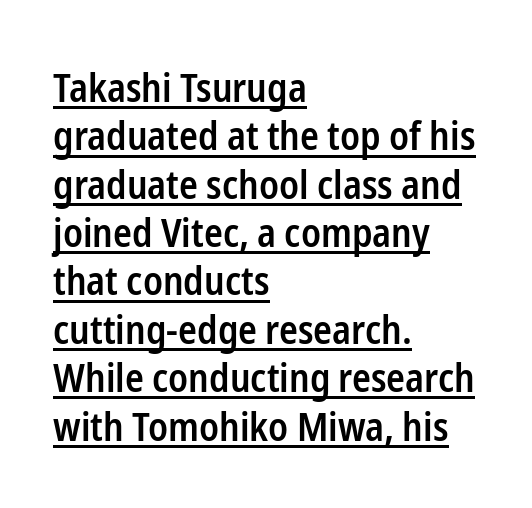
The image shows 39 px semibold, condensed sans-serif type, upright; set left-aligned, line spacing 1.24x, normal letter spacing, underlined; low stroke contrast and a medium x-height.
